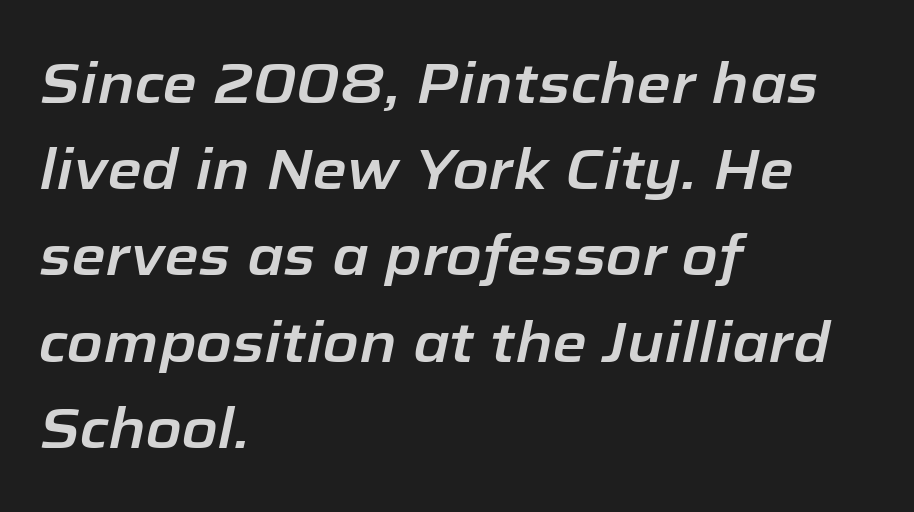
The image shows 56 px text type, italic (leaning right); set left-aligned, normal line spacing (1.54x), normal letter spacing, not underlined; low stroke contrast and a medium x-height.
